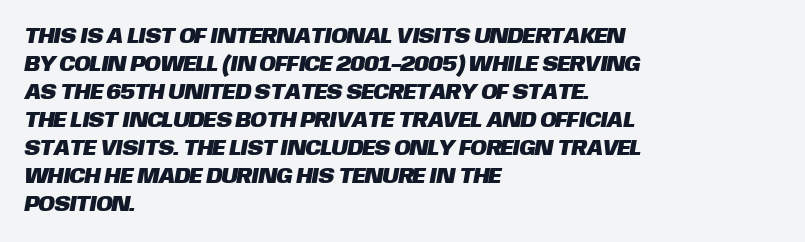
{"underline": "no", "align": "left", "line_spacing": "normal", "line_spacing_ratio": 1.27, "letter_spacing": "normal", "letter_spacing_em": 0.0, "glyph_px": 22}
